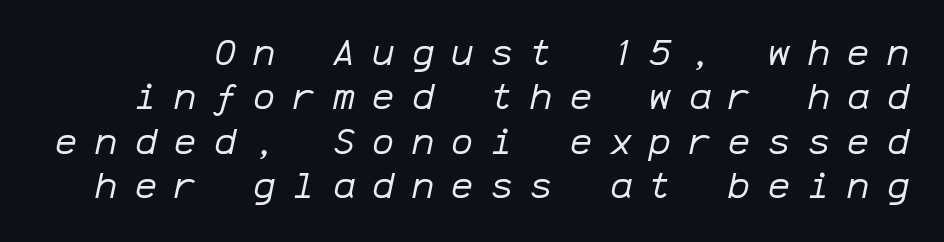
The image shows 37 px regular-weight type, italic (leaning right), monospaced; set line spacing 1.2x, unusually wide letter spacing (+0.47 em), not underlined; low stroke contrast and a medium x-height.
